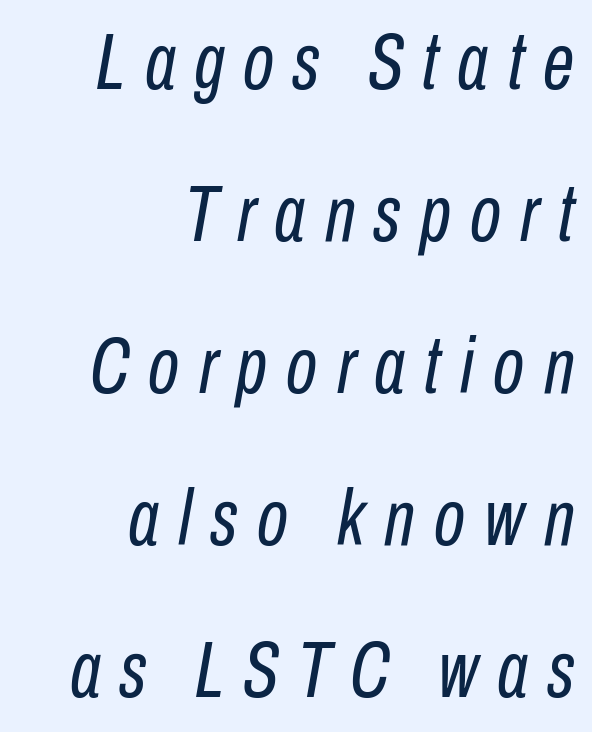
The image shows 80 px regular-weight, condensed type, italic (leaning right); set right-aligned, loose line spacing (1.9x), unusually wide letter spacing (+0.24 em), not underlined; low stroke contrast and a medium x-height.
